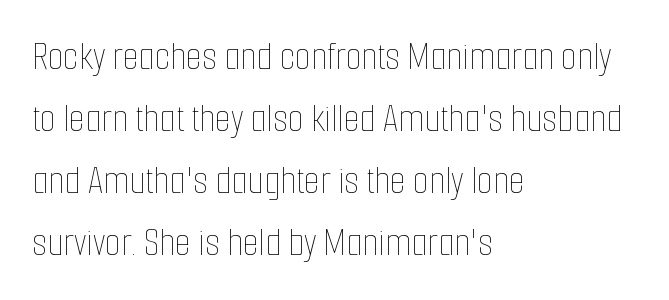
The rendering uses natural spacing where letterforms have individual widths. These glyphs show unthickened strokes, regular width or finer. You can tell it's not italic because the verticals are truly vertical. The lines sit at an ordinary, default distance from one another.
